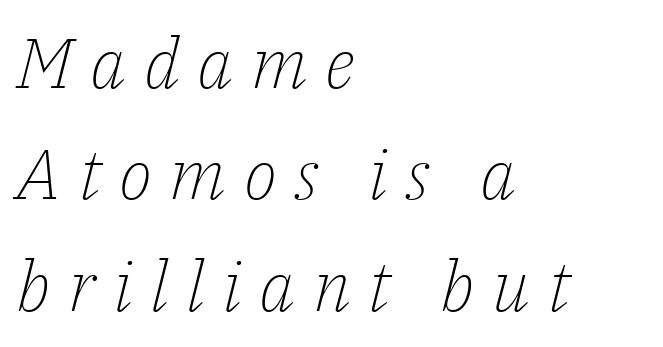
Is there much room between lines? A standard amount, neither cramped nor airy. The space directly below the letters is spotless. Loose tracking; the words dissolve into strings of separated letters. These lines are set flush left with a ragged right edge. The letters advance in unequal steps, a hallmark of proportional type.
